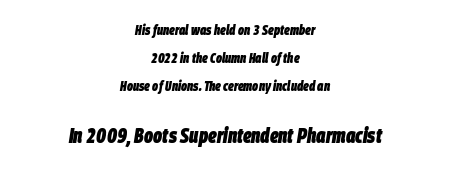
Q: Is the text bold? A: Yes.
Q: Is the text italic (slanted)? A: Yes, it leans right by about 9 degrees.
Q: Is the text underlined? A: No.
Q: How is the paragraph aligned? A: Centered.
Q: Is the spacing between letters normal or unusually wide? A: Normal.
Q: Is the spacing between lines tight, normal or loose? A: Loose.
Q: Which block of text is set in a larger size, the first (top) or the second (bottom)? A: The second (bottom) one.
